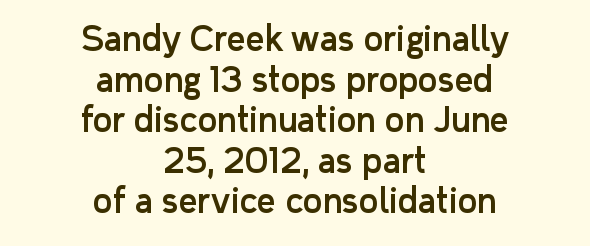
The image shows 33 px sans-serif type, upright; set centered, line spacing 1.23x, normal letter spacing, not underlined; low stroke contrast and a medium x-height.
